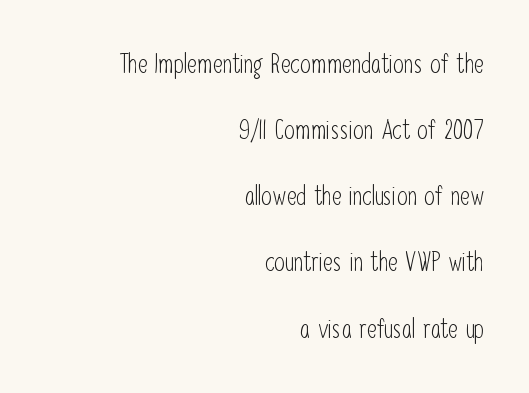
The image shows 27 px text type, upright; set right-aligned, loose line spacing (2.45x), normal letter spacing, not underlined.
